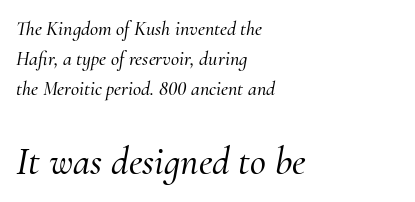
{"serif": "yes", "italic": "yes", "lean": "right", "slant_degrees": 10, "width": "normal", "stroke_contrast": "medium", "x_height": "small", "monospaced": "no", "underline": "no", "align": "left", "line_spacing": "normal", "line_spacing_ratio": 1.49, "letter_spacing": "normal", "letter_spacing_em": 0.0, "larger_block": "second", "size_ratio": 1.95, "glyph_px": 39}
